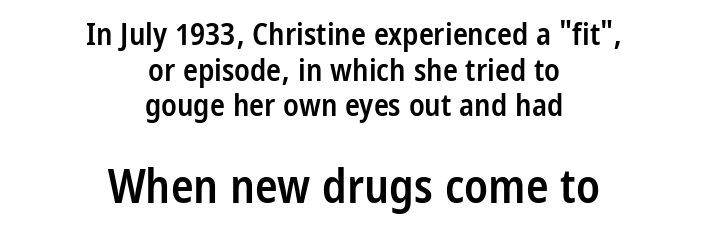
The image shows 47 px semibold, condensed sans-serif type, upright; set centered, tight line spacing (1.15x), normal letter spacing, not underlined; the second (bottom) block is 1.52x larger; low stroke contrast and a medium x-height.
